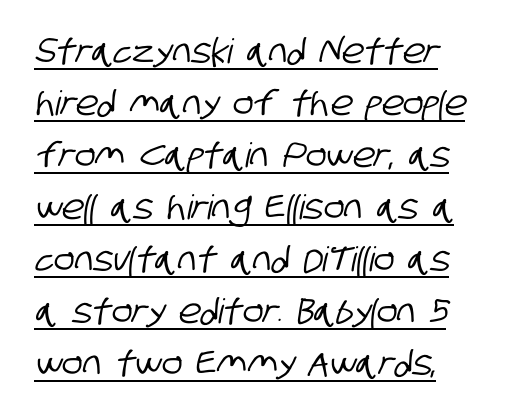
The image shows 34 px condensed sans-serif type; set normal line spacing (1.53x), normal letter spacing, underlined; low stroke contrast and a large x-height.
